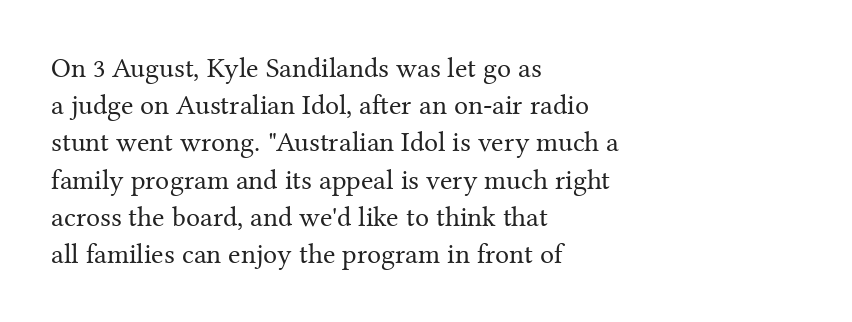
The image shows 28 px regular-weight serif type, upright; set left-aligned, normal line spacing (1.33x), normal letter spacing, not underlined; medium stroke contrast and a medium x-height.
